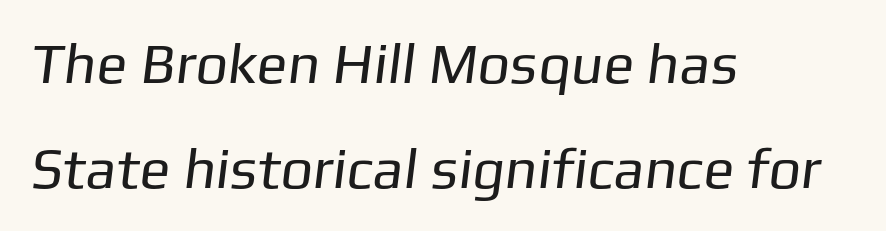
The image shows 57 px regular-weight sans-serif type; set left-aligned, line spacing 1.85x, normal letter spacing, not underlined; low stroke contrast and a medium x-height.
